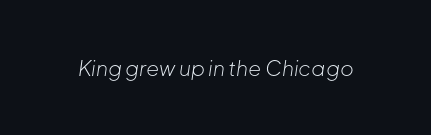
The passage shown has conventional tracking throughout. Every character sits at an angle, as italics do. A quiet, ordinary-to-light weight characterises the typeface. No word sits above an underline.
